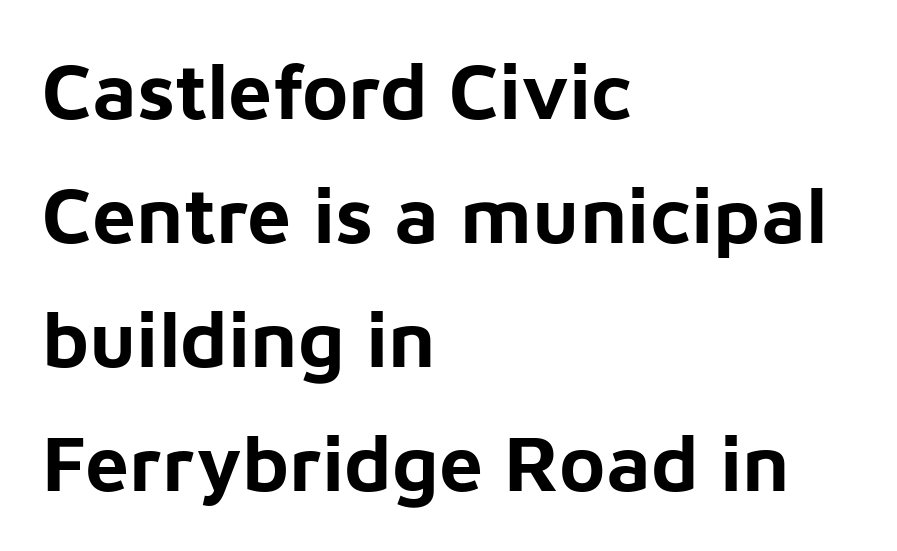
The image shows 79 px bold sans-serif type, upright; set left-aligned, normal line spacing (1.57x), normal letter spacing, not underlined; low stroke contrast and a medium x-height.
